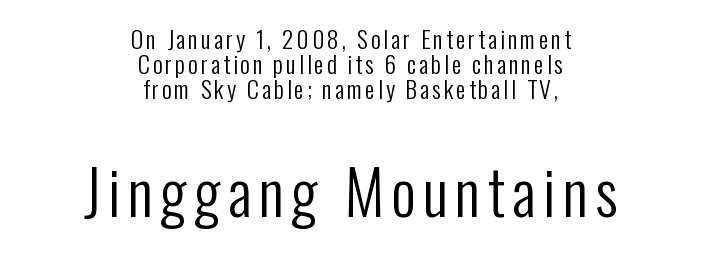
{"serif": "no", "italic": "no", "bold": "no", "weight": "regular", "width": "condensed", "stroke_contrast": "low", "x_height": "medium", "monospaced": "no", "underline": "no", "align": "center", "line_spacing": "tight", "line_spacing_ratio": 1.05, "larger_block": "second", "size_ratio": 2.54, "glyph_px": 61}
